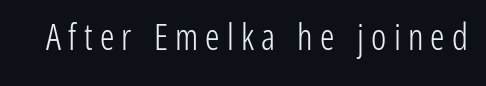
Just letters on the line, the space beneath them empty. Upright lettering throughout. The passage shown has open, widely tracked lettering throughout. A typesetter would label this face a sans. Character widths vary here, with narrow letters taking less room than wide ones.
